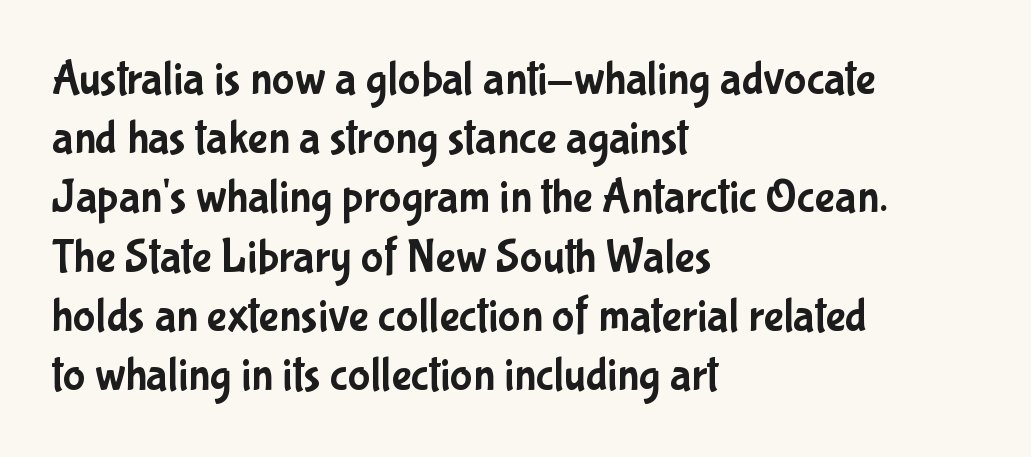
Q: Is the text italic (slanted)? A: No, it is upright.
Q: Is the typeface a serif or a sans-serif typeface? A: Sans-serif.
Q: Is the text underlined? A: No.
Q: How is the paragraph aligned? A: Left-aligned.
Q: Is the spacing between letters normal or unusually wide? A: Normal.
Q: Is the spacing between lines tight, normal or loose? A: Normal.
Q: Width (condensed, normal, or wide)? A: Condensed.
Q: Stroke contrast? A: Low.
Q: x-height? A: Medium.
Q: Monospaced? A: No.
